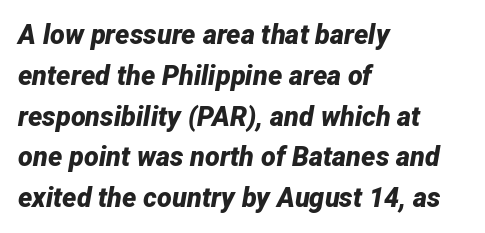
Q: Is the text bold? A: Yes.
Q: Is the text italic (slanted)? A: Yes, it leans right by about 12 degrees.
Q: Is the text underlined? A: No.
Q: How is the paragraph aligned? A: Left-aligned.
Q: Is the spacing between letters normal or unusually wide? A: Normal.
Q: Is the spacing between lines tight, normal or loose? A: Normal.
